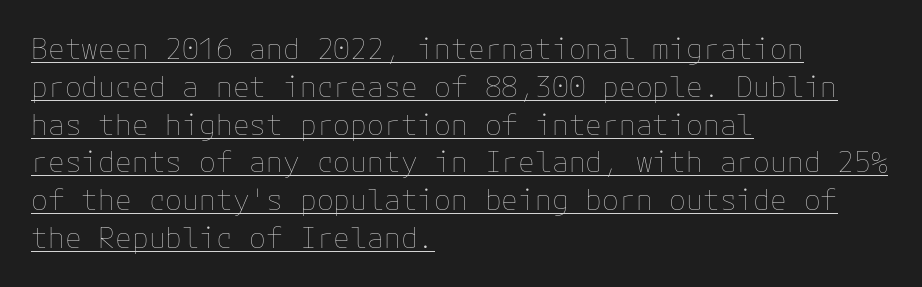
{"italic": "no", "bold": "no", "weight": "thin", "width": "normal", "stroke_contrast": "low", "x_height": "medium", "underline": "yes", "align": "left", "line_spacing": "normal", "line_spacing_ratio": 1.35, "letter_spacing": "normal", "letter_spacing_em": 0.0, "glyph_px": 28}
